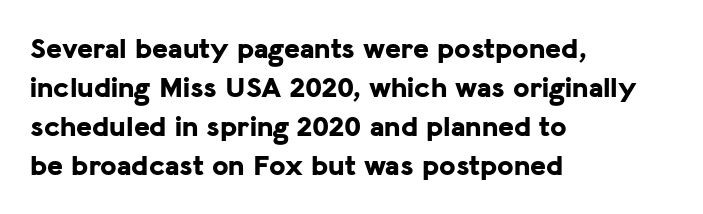
Heavy, bold letterforms. If you drew a ruler down the left edge, every line would touch it. Short note: letters normally spaced. Unlike italic type, these characters show no tilt at all. The letters advance in unequal steps, a hallmark of proportional type. The lines sit at an ordinary, default distance from one another.
